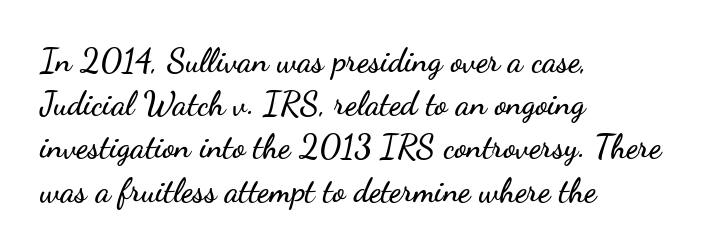
{"serif": "no", "width": "wide", "stroke_contrast": "low", "x_height": "small", "monospaced": "no", "underline": "no", "align": "left", "line_spacing": "normal", "line_spacing_ratio": 1.31, "letter_spacing": "normal", "letter_spacing_em": 0.0, "glyph_px": 33}
